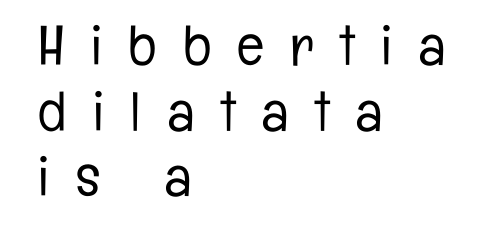
Q: Is the text bold? A: No.
Q: Is the text italic (slanted)? A: No, it is upright.
Q: Is the typeface a serif or a sans-serif typeface? A: Sans-serif.
Q: Is the text underlined? A: No.
Q: How is the paragraph aligned? A: Left-aligned.
Q: Is the spacing between letters normal or unusually wide? A: Unusually wide.
Q: Width (condensed, normal, or wide)? A: Condensed.
Q: Stroke contrast? A: Low.
Q: x-height? A: Medium.
Q: Monospaced? A: No.
